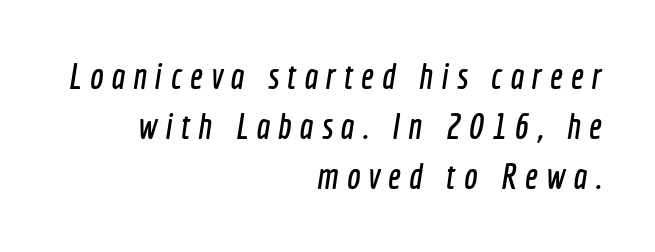
The leading is moderate, giving the passage an even texture. How are the letters spaced? Widely, with obvious added tracking. Classification — sans serif. A flush-right, rag-left setting is used for this passage.
